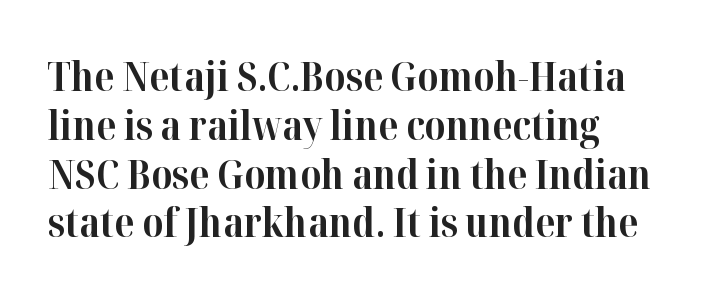
{"serif": "yes", "italic": "no", "bold": "yes", "weight": "bold", "width": "normal", "stroke_contrast": "high", "x_height": "medium", "monospaced": "no", "underline": "no", "align": "left", "line_spacing_ratio": 1.22, "letter_spacing": "normal", "letter_spacing_em": 0.0, "glyph_px": 40}
